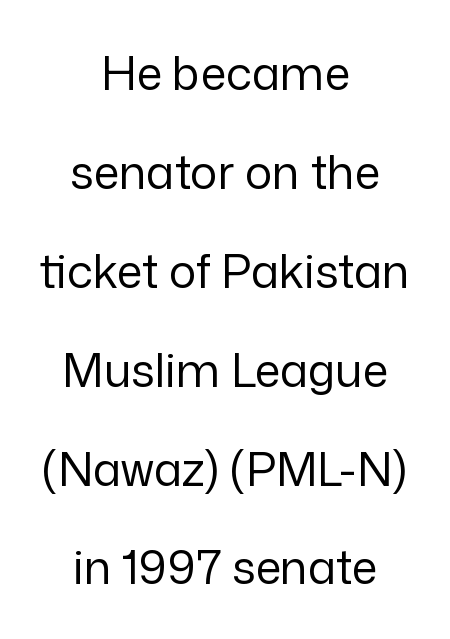
{"serif": "no", "italic": "no", "bold": "no", "weight": "regular", "width": "normal", "stroke_contrast": "low", "x_height": "medium", "monospaced": "no", "underline": "no", "align": "center", "line_spacing": "loose", "line_spacing_ratio": 2.15, "letter_spacing": "normal", "letter_spacing_em": 0.0, "glyph_px": 46}
